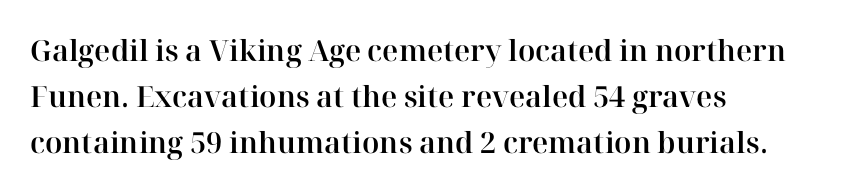
These lines are composed in type with serifs. One-word summary of the alignment: left. Check under the words: just untouched page. No italicization has been applied; the sample stays upright. The leading is moderate, giving the passage an even texture.
